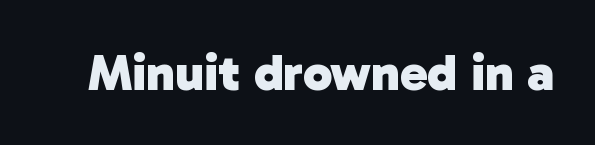
Q: Is the text bold? A: Yes.
Q: Is the typeface a serif or a sans-serif typeface? A: Sans-serif.
Q: Is the text underlined? A: No.
Q: Is the spacing between letters normal or unusually wide? A: Normal.
Q: Width (condensed, normal, or wide)? A: Normal.
Q: Stroke contrast? A: Low.
Q: x-height? A: Medium.
Q: Monospaced? A: No.
